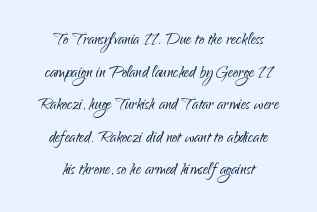
Q: Is the text bold? A: No.
Q: Is the text italic (slanted)? A: Yes.
Q: Is the text underlined? A: No.
Q: How is the paragraph aligned? A: Centered.
Q: Is the spacing between letters normal or unusually wide? A: Normal.
Q: Is the spacing between lines tight, normal or loose? A: Normal.
